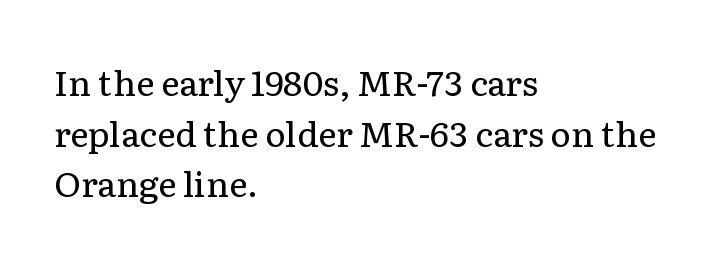
Q: Is the text bold? A: No.
Q: Is the text italic (slanted)? A: No, it is upright.
Q: Is the typeface a serif or a sans-serif typeface? A: Serif.
Q: Is the text underlined? A: No.
Q: How is the paragraph aligned? A: Left-aligned.
Q: Is the spacing between letters normal or unusually wide? A: Normal.
Q: Is the spacing between lines tight, normal or loose? A: Normal.
Q: Width (condensed, normal, or wide)? A: Normal.
Q: Stroke contrast? A: Low.
Q: x-height? A: Medium.
Q: Monospaced? A: No.
